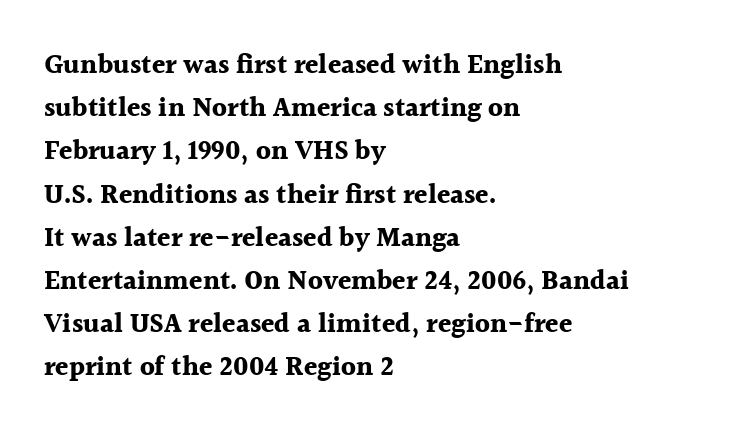
The image shows 27 px bold type, upright; set left-aligned, normal line spacing (1.6x), normal letter spacing, not underlined.
